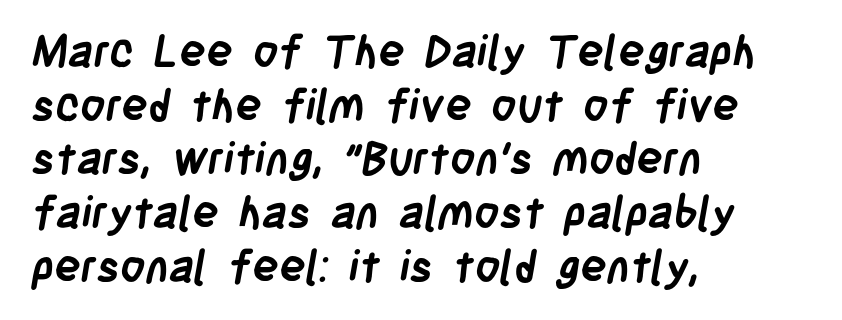
A typesetter would call this proportional, since set widths differ per character. Descenders hang freely into open space. Layout note: lines flush left. You'd pick this weight for a headline — it's a proper bold.
